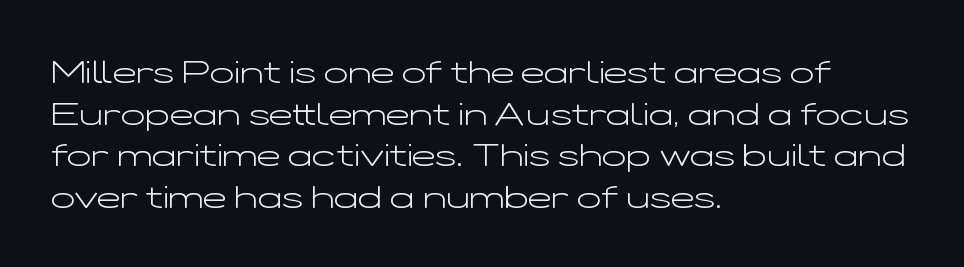
Each word holds together tightly as a unit, with standard inter-letter gaps. Here the designer chose a conventional face with non-uniform glyph widths. Regarding serifs, this sample does without them. Visually the block forms a straight wall on the left and a jagged coastline on the right. Is there much room between lines? A standard amount, neither cramped nor airy.
